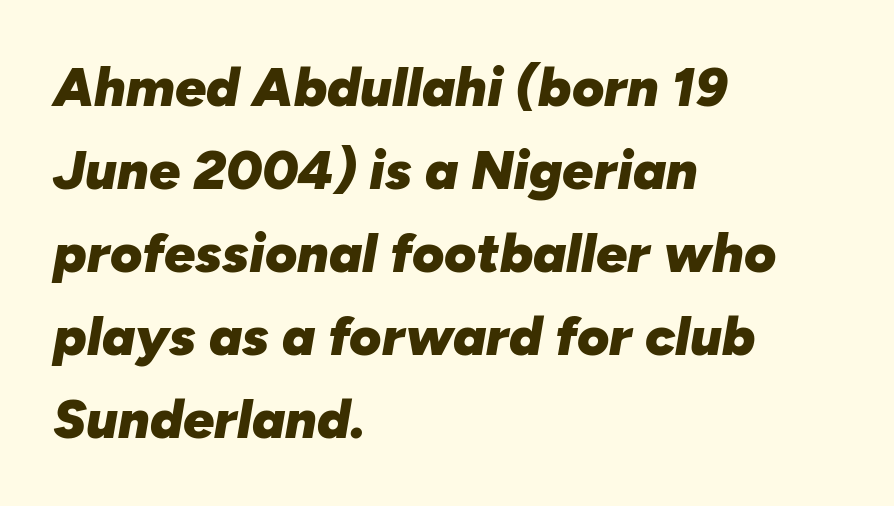
{"italic": "yes", "lean": "right", "slant_degrees": 10, "bold": "yes", "weight": "heavy", "width": "normal", "stroke_contrast": "low", "x_height": "medium", "monospaced": "no", "underline": "no", "align": "left", "line_spacing": "normal", "line_spacing_ratio": 1.51, "letter_spacing": "normal", "letter_spacing_em": 0.0, "glyph_px": 55}
